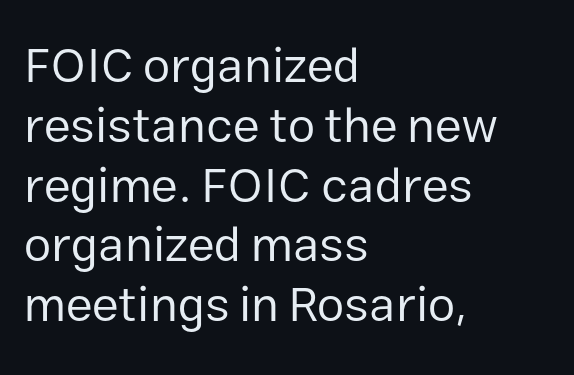
Q: Is the text bold? A: No.
Q: Is the text italic (slanted)? A: No, it is upright.
Q: Is the typeface a serif or a sans-serif typeface? A: Sans-serif.
Q: Is the text underlined? A: No.
Q: How is the paragraph aligned? A: Left-aligned.
Q: Is the spacing between letters normal or unusually wide? A: Normal.
Q: Width (condensed, normal, or wide)? A: Normal.
Q: Stroke contrast? A: Low.
Q: x-height? A: Medium.
Q: Monospaced? A: No.
